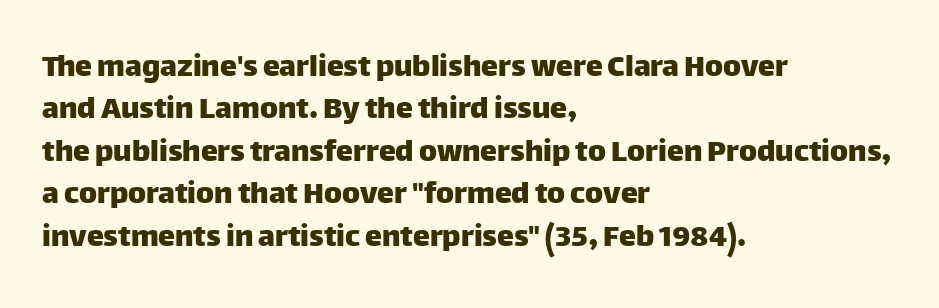
{"serif": "no", "italic": "no", "width": "normal", "stroke_contrast": "low", "x_height": "large", "monospaced": "no", "underline": "no", "align": "left", "line_spacing": "normal", "line_spacing_ratio": 1.25, "letter_spacing": "normal", "letter_spacing_em": 0.0, "glyph_px": 34}
